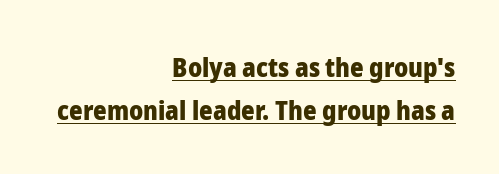
{"italic": "no", "bold": "yes", "underline": "yes", "align": "right", "line_spacing": "normal", "line_spacing_ratio": 1.65, "letter_spacing": "normal", "letter_spacing_em": 0.0, "glyph_px": 26}
